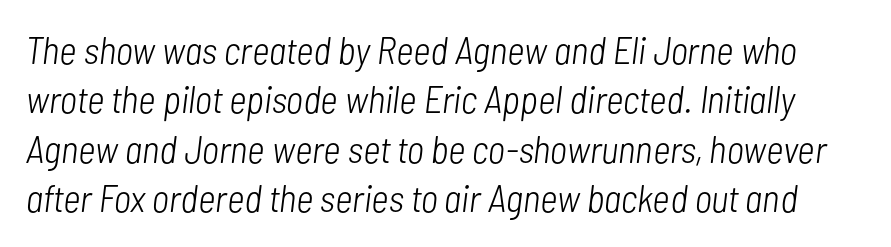
A bare baseline throughout the passage. Standard letterfit; no display-style spreading of the glyphs. These lines were composed using italics. The designer left line spacing at the default. Varying glyph widths throughout — classic text-font behaviour. Unbolded letterforms with no extra heft.
